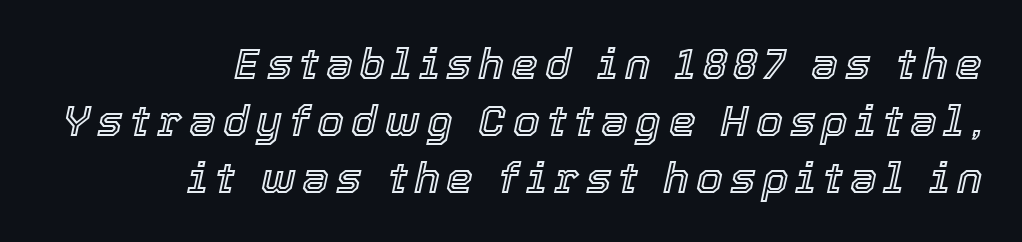
Vertical spacing — default. Quick note: underline off. Here the designer chose a conventional face with non-uniform glyph widths. These lines stack with their right ends in a neat column. Looking at the ascenders, they clearly lean.
